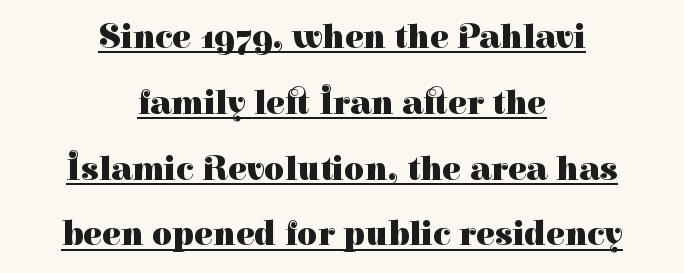
Q: Is the text bold? A: Yes.
Q: Is the text italic (slanted)? A: No, it is upright.
Q: Is the typeface a serif or a sans-serif typeface? A: Serif.
Q: Is the text underlined? A: Yes.
Q: How is the paragraph aligned? A: Centered.
Q: Is the spacing between letters normal or unusually wide? A: Normal.
Q: Width (condensed, normal, or wide)? A: Normal.
Q: Stroke contrast? A: High.
Q: x-height? A: Medium.
Q: Monospaced? A: No.
